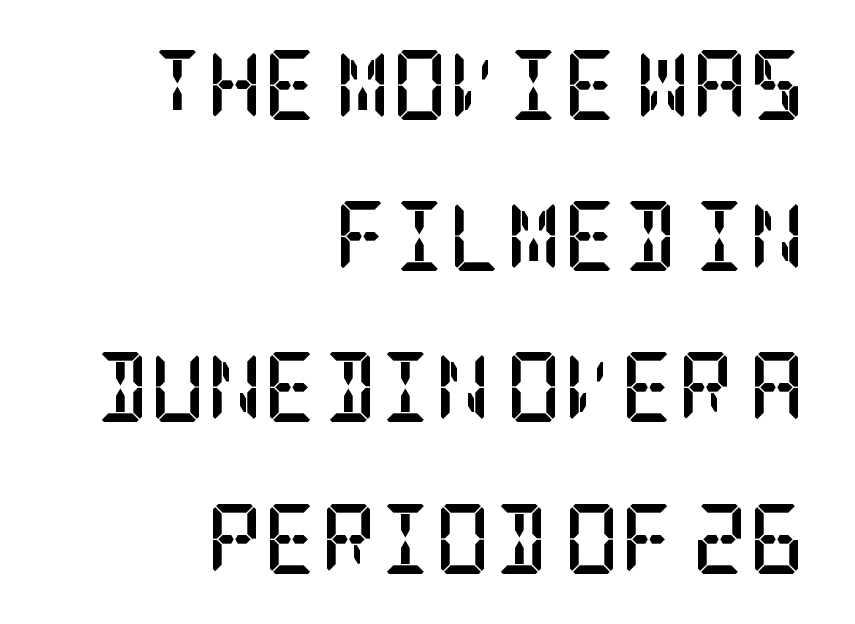
Students, observe: this is what heavily led, spacious text looks like. Emphasis by weight is at full strength: bold. Serif or sans? Serif — the stroke terminals have little feet. Horizontal alignment here is rightward, an uncommon choice for prose.
